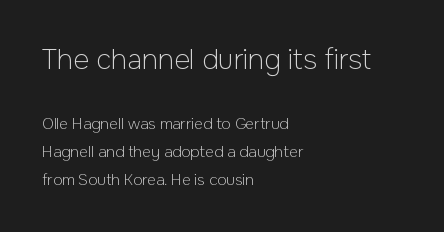
{"italic": "no", "bold": "no", "underline": "no", "align": "left", "line_spacing_ratio": 1.86, "letter_spacing": "normal", "letter_spacing_em": 0.0, "larger_block": "first", "size_ratio": 1.8, "glyph_px": 27}
